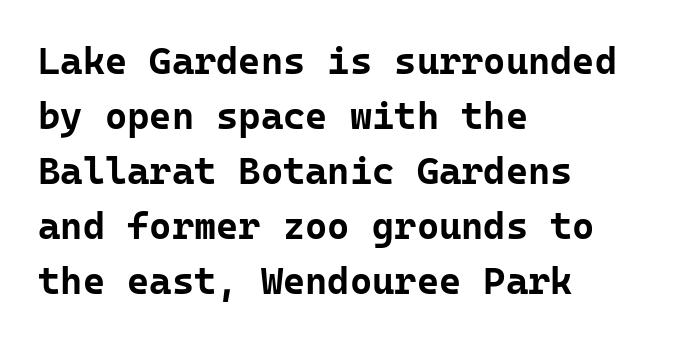
The image shows 38 px bold sans-serif type, upright, monospaced; set left-aligned, normal line spacing (1.45x), normal letter spacing, not underlined; low stroke contrast and a medium x-height.
